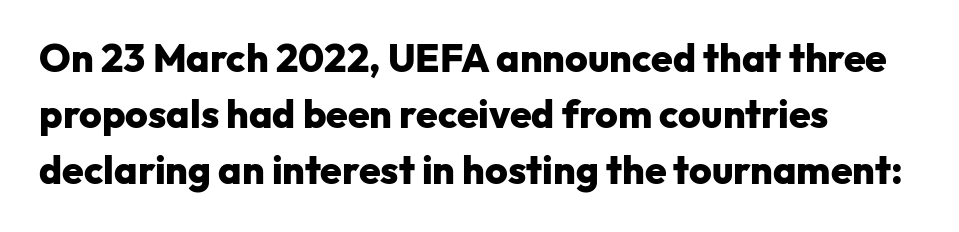
Q: Is the text bold? A: Yes.
Q: Is the text italic (slanted)? A: No, it is upright.
Q: Is the typeface a serif or a sans-serif typeface? A: Sans-serif.
Q: Is the text underlined? A: No.
Q: How is the paragraph aligned? A: Left-aligned.
Q: Is the spacing between letters normal or unusually wide? A: Normal.
Q: Is the spacing between lines tight, normal or loose? A: Normal.
Q: Width (condensed, normal, or wide)? A: Normal.
Q: Stroke contrast? A: Low.
Q: x-height? A: Medium.
Q: Monospaced? A: No.
